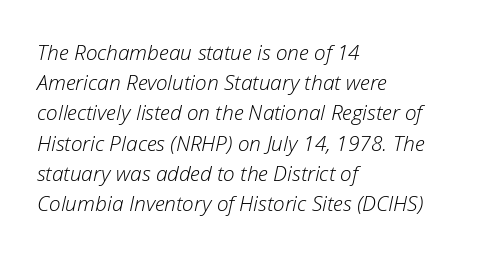
{"italic": "yes", "lean": "right", "slant_degrees": 12, "bold": "no", "underline": "no", "align": "left", "line_spacing": "normal", "line_spacing_ratio": 1.44, "letter_spacing": "normal", "letter_spacing_em": 0.0, "glyph_px": 21}
